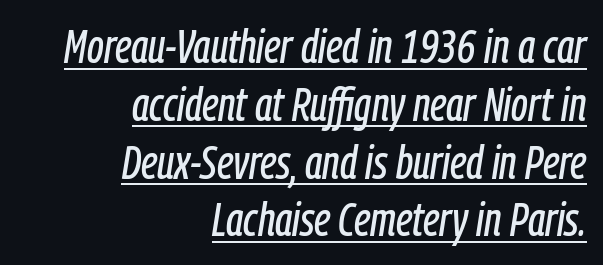
The image shows 47 px condensed type, italic (leaning right); set right-aligned, line spacing 1.23x, normal letter spacing, underlined; low stroke contrast and a medium x-height.
